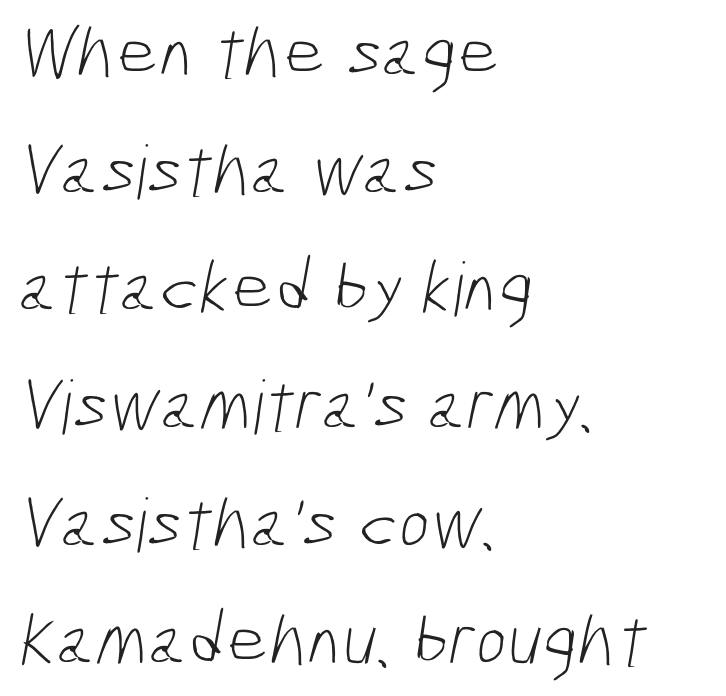
The baseline area is clear. The rows are spaced the way most documents space them. The font family rendered here belongs to the sans-serif group. These glyphs show unthickened strokes, regular width or finer. Short and long lines alike share a common starting point at left. These lines are rendered in a variable-pitch font.
